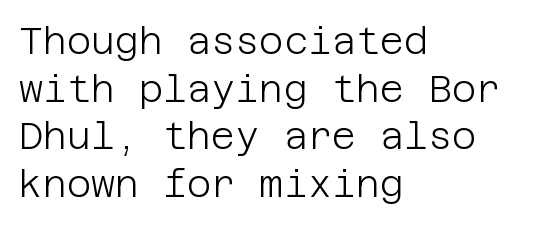
The image shows 37 px light sans-serif type, upright; set left-aligned, normal line spacing (1.29x), normal letter spacing, not underlined; low stroke contrast and a large x-height.
